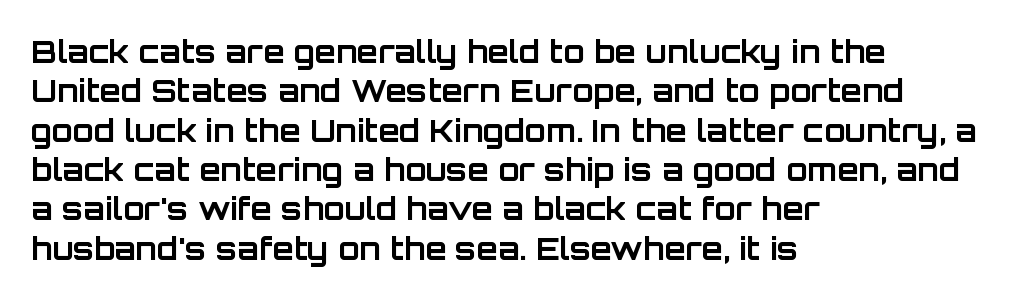
The paragraph has a hard left edge and a soft right edge. Students, this is bold: see how much ink each stroke carries. What kind of face is this? One without serifs — a sans. The rendering keeps characters at their native spacing. A roman cut, with each character standing at attention.
